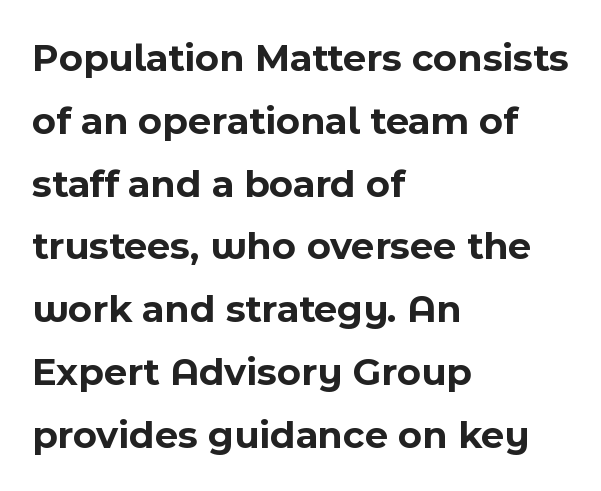
{"serif": "no", "italic": "no", "bold": "yes", "weight": "bold", "width": "normal", "x_height": "medium", "monospaced": "no", "underline": "no", "align": "left", "line_spacing": "normal", "line_spacing_ratio": 1.57, "letter_spacing": "normal", "letter_spacing_em": 0.0, "glyph_px": 40}
